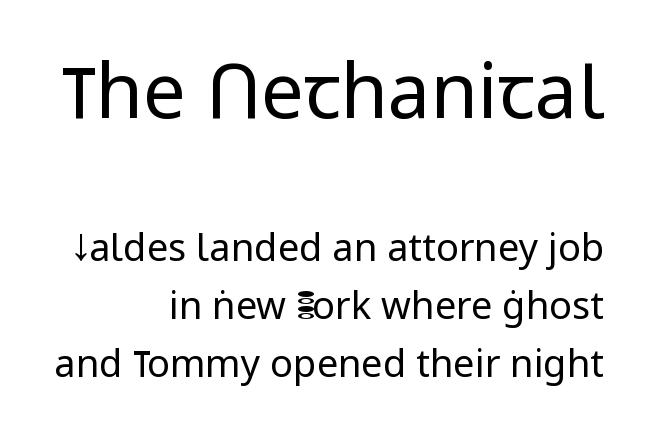
{"serif": "no", "italic": "no", "bold": "no", "weight": "regular", "width": "normal", "stroke_contrast": "low", "x_height": "medium", "monospaced": "no", "underline": "no", "align": "right", "line_spacing": "normal", "line_spacing_ratio": 1.53, "letter_spacing": "normal", "letter_spacing_em": 0.0, "larger_block": "first", "size_ratio": 2.0, "glyph_px": 76}
